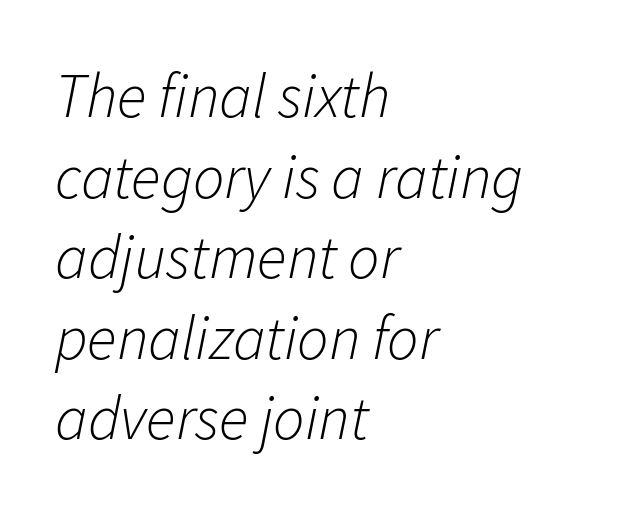
Q: Is the text bold? A: No.
Q: Is the text italic (slanted)? A: Yes, it leans right by about 11 degrees.
Q: Is the text underlined? A: No.
Q: How is the paragraph aligned? A: Left-aligned.
Q: Is the spacing between letters normal or unusually wide? A: Normal.
Q: Is the spacing between lines tight, normal or loose? A: Normal.
Q: Width (condensed, normal, or wide)? A: Normal.
Q: Stroke contrast? A: Low.
Q: x-height? A: Medium.
Q: Monospaced? A: No.
